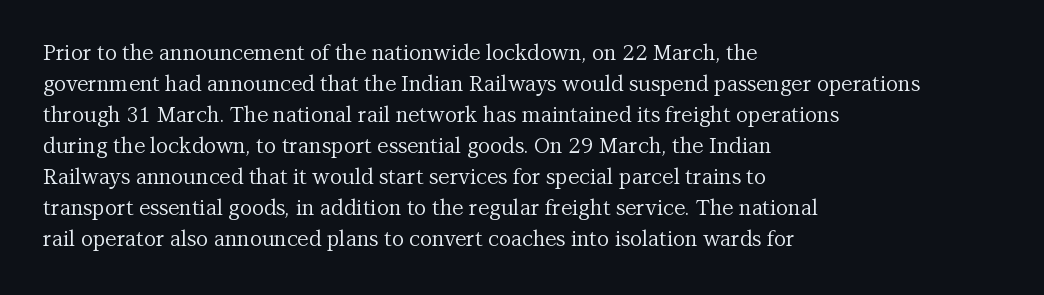
The image shows 21 px text type, upright; set left-aligned, normal line spacing (1.48x), normal letter spacing, not underlined.
